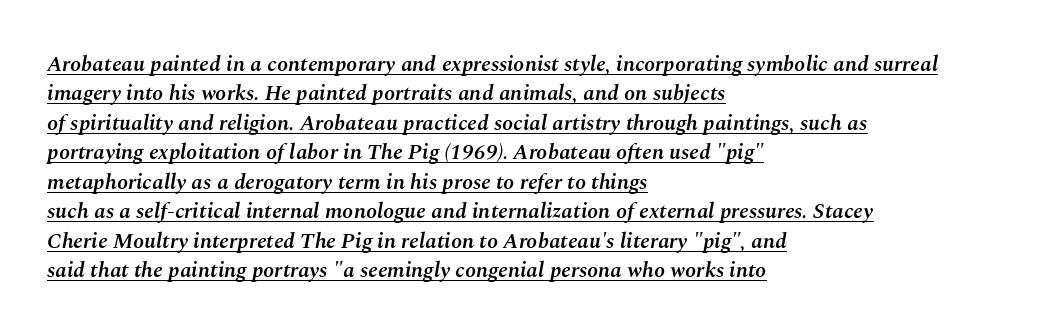
These lines stack with their left ends in a neat column. Tracking here is standard; glyphs follow each other at the usual distance. Italic: yes, the glyphs are oblique. Typesetter's note: demi weight, one step under bold.
